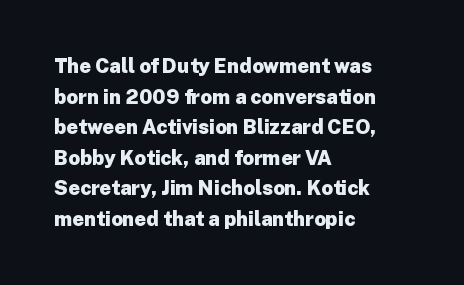
Underlining? Definitely not there. The paragraph has a hard left edge and a soft right edge. A typesetter would mark this as roman, not italic. What weight is shown? A full bold with thick strokes.
